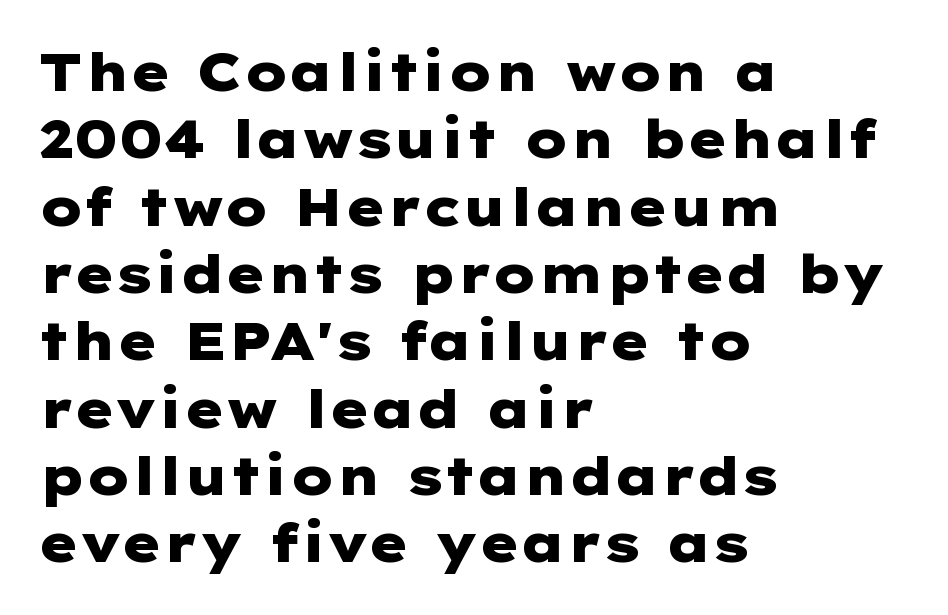
{"serif": "no", "italic": "no", "bold": "yes", "weight": "heavy", "width": "wide", "stroke_contrast": "low", "x_height": "medium", "underline": "no", "align": "left", "line_spacing": "normal", "line_spacing_ratio": 1.27, "letter_spacing": "normal", "letter_spacing_em": 0.0, "glyph_px": 53}
